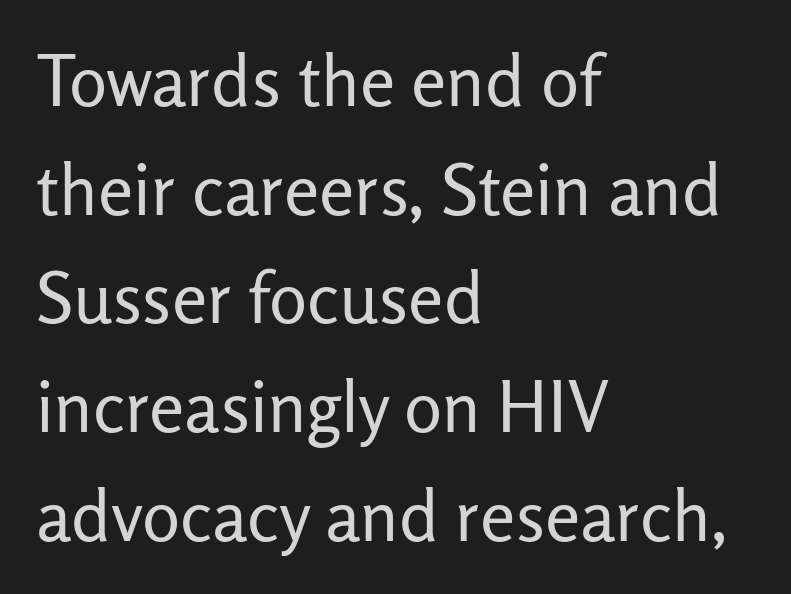
The image shows 71 px regular-weight sans-serif type, upright; set left-aligned, normal line spacing (1.53x), normal letter spacing, not underlined; low stroke contrast and a medium x-height.
